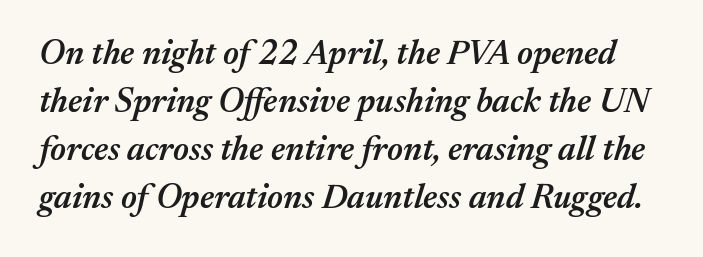
Q: Is the text bold? A: Semi-bold.
Q: Is the text italic (slanted)? A: Yes, it leans right by about 17 degrees.
Q: Is the text underlined? A: No.
Q: Is the spacing between letters normal or unusually wide? A: Normal.
Q: Is the spacing between lines tight, normal or loose? A: Normal.
Q: Width (condensed, normal, or wide)? A: Normal.
Q: Stroke contrast? A: Medium.
Q: x-height? A: Medium.
Q: Monospaced? A: No.
